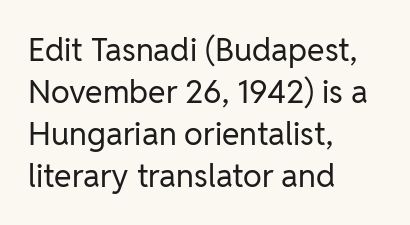
Q: Is the text bold? A: No.
Q: Is the text italic (slanted)? A: No, it is upright.
Q: Is the typeface a serif or a sans-serif typeface? A: Sans-serif.
Q: Is the text underlined? A: No.
Q: How is the paragraph aligned? A: Left-aligned.
Q: Is the spacing between letters normal or unusually wide? A: Normal.
Q: Is the spacing between lines tight, normal or loose? A: Normal.
Q: Width (condensed, normal, or wide)? A: Normal.
Q: Stroke contrast? A: Low.
Q: x-height? A: Medium.
Q: Monospaced? A: No.
